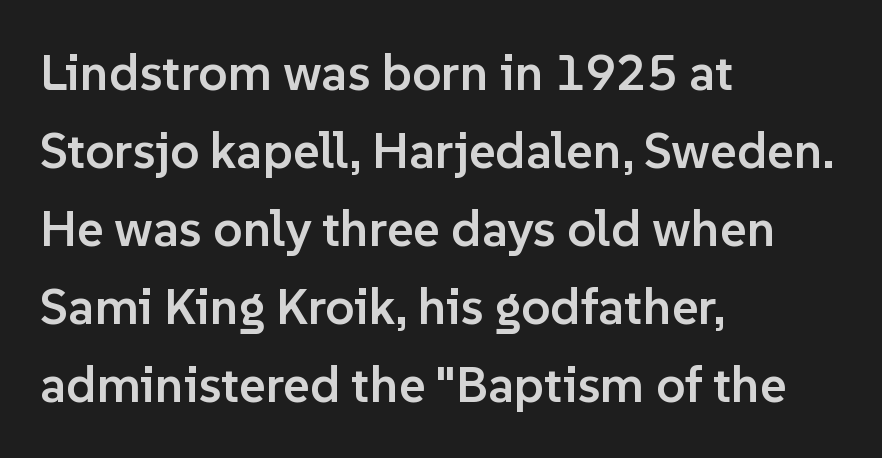
The image shows 51 px semibold sans-serif type, upright; set left-aligned, normal line spacing (1.53x), normal letter spacing, not underlined; low stroke contrast and a medium x-height.
